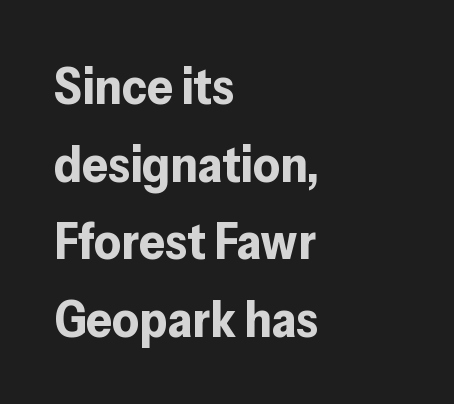
{"serif": "no", "italic": "no", "bold": "yes", "weight": "bold", "width": "normal", "stroke_contrast": "low", "x_height": "medium", "monospaced": "no", "underline": "no", "align": "left", "line_spacing": "normal", "line_spacing_ratio": 1.52, "letter_spacing": "normal", "letter_spacing_em": 0.0, "glyph_px": 51}
